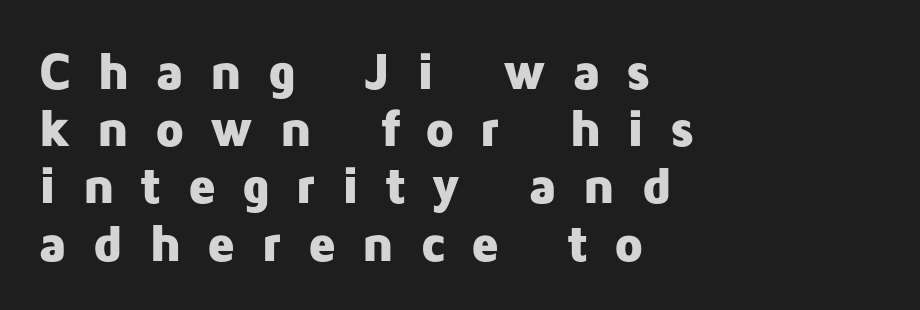
{"serif": "no", "italic": "no", "bold": "yes", "weight": "heavy", "width": "normal", "stroke_contrast": "low", "x_height": "medium", "monospaced": "no", "underline": "no", "align": "left", "line_spacing": "tight", "line_spacing_ratio": 1.1, "letter_spacing": "wide", "letter_spacing_em": 0.48, "glyph_px": 52}
